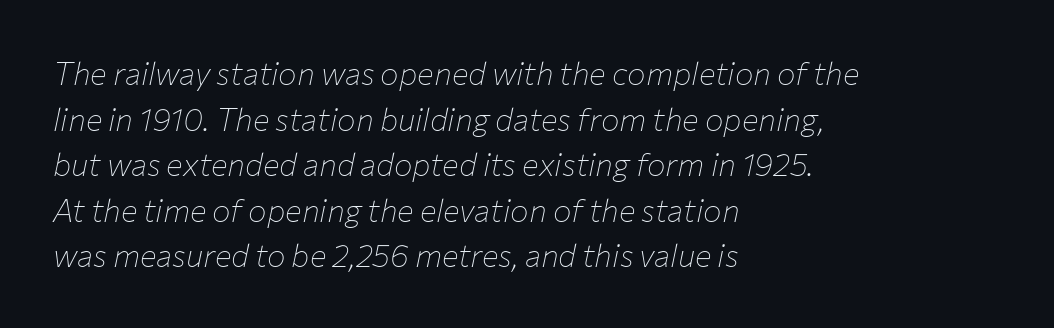
The image shows 31 px thin type, italic (leaning right); set left-aligned, normal line spacing (1.47x), normal letter spacing, not underlined; low stroke contrast and a medium x-height.
